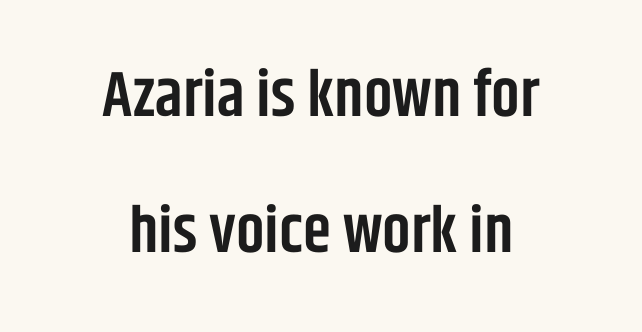
Q: Is the text bold? A: Semi-bold.
Q: Is the text italic (slanted)? A: No, it is upright.
Q: Is the typeface a serif or a sans-serif typeface? A: Sans-serif.
Q: Is the text underlined? A: No.
Q: How is the paragraph aligned? A: Centered.
Q: Is the spacing between letters normal or unusually wide? A: Normal.
Q: Is the spacing between lines tight, normal or loose? A: Loose.
Q: Width (condensed, normal, or wide)? A: Condensed.
Q: Stroke contrast? A: Low.
Q: x-height? A: Large.
Q: Monospaced? A: No.
